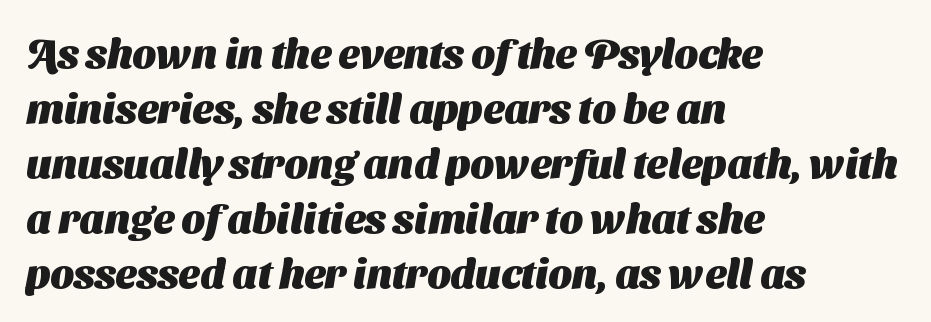
You could not count columns in this text — the font is proportionally spaced. A dark, heavy texture on the line: the type is bold. Unmarked baselines from the first word to the last. The typeface chosen for these lines omits serifs. A classic flush-left, rag-right setting is used for this passage. In terms of leading, this rendering sits right in the middle.
